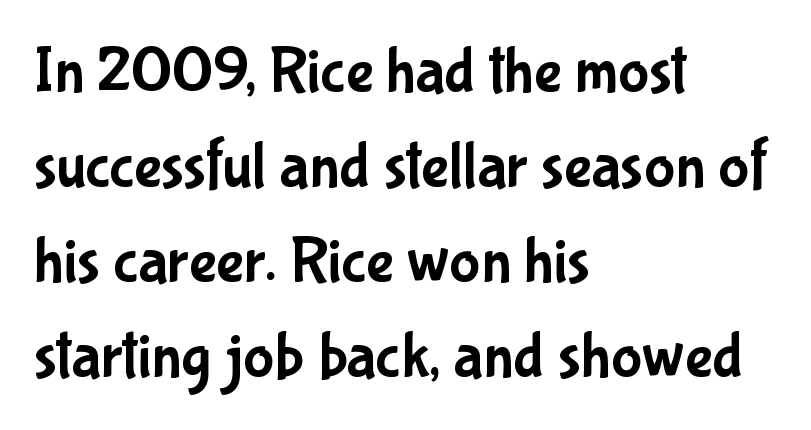
{"serif": "no", "italic": "no", "width": "condensed", "stroke_contrast": "low", "x_height": "medium", "monospaced": "no", "underline": "no", "align": "left", "line_spacing": "normal", "line_spacing_ratio": 1.46, "letter_spacing": "normal", "letter_spacing_em": 0.0, "glyph_px": 65}
